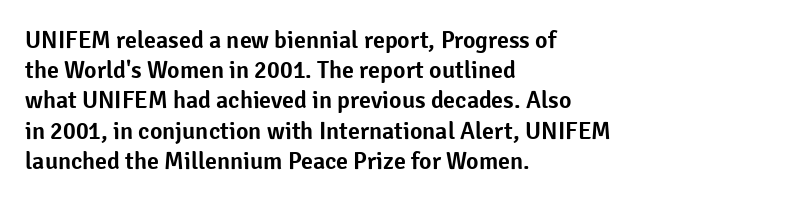
{"italic": "no", "underline": "no", "align": "left", "line_spacing": "normal", "line_spacing_ratio": 1.26, "letter_spacing": "normal", "letter_spacing_em": 0.0, "glyph_px": 24}
